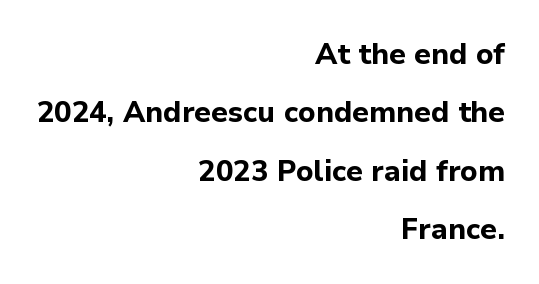
{"serif": "no", "italic": "no", "bold": "yes", "weight": "bold", "width": "normal", "stroke_contrast": "low", "x_height": "medium", "monospaced": "no", "underline": "no", "align": "right", "line_spacing": "loose", "line_spacing_ratio": 2.01, "letter_spacing": "normal", "letter_spacing_em": 0.0, "glyph_px": 29}
